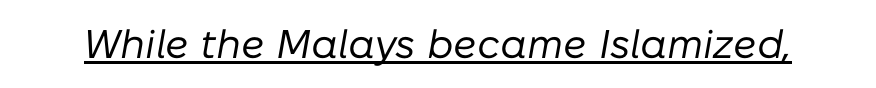
The image shows 40 px regular-weight type, italic (leaning right); set normal letter spacing, underlined; low stroke contrast and a medium x-height.
